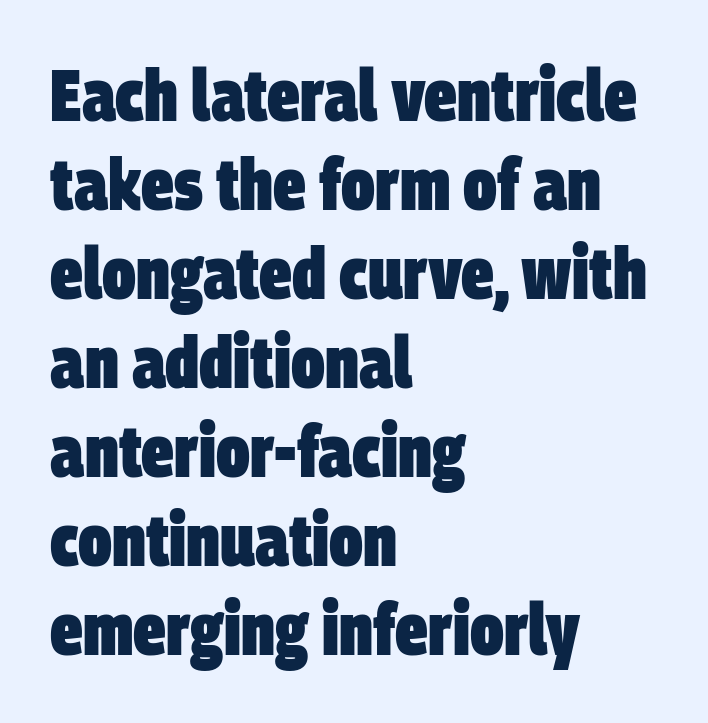
Q: Is the text bold? A: Yes.
Q: Is the typeface a serif or a sans-serif typeface? A: Sans-serif.
Q: Is the text underlined? A: No.
Q: How is the paragraph aligned? A: Left-aligned.
Q: Is the spacing between letters normal or unusually wide? A: Normal.
Q: Width (condensed, normal, or wide)? A: Condensed.
Q: Stroke contrast? A: Low.
Q: x-height? A: Large.
Q: Monospaced? A: No.
